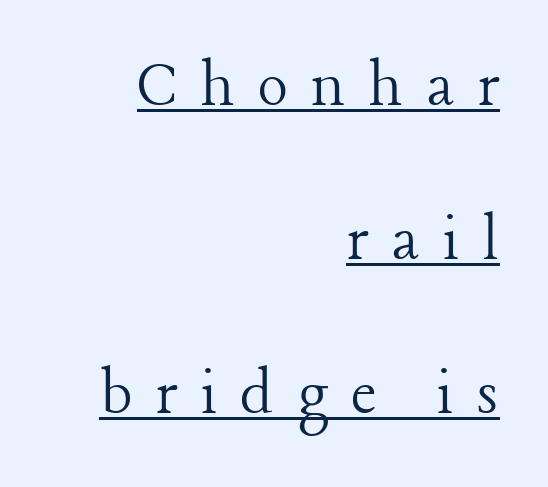
{"serif": "yes", "italic": "no", "bold": "no", "weight": "light", "width": "normal", "stroke_contrast": "low", "x_height": "medium", "monospaced": "no", "underline": "yes", "align": "right", "line_spacing": "loose", "line_spacing_ratio": 2.17, "letter_spacing": "wide", "letter_spacing_em": 0.32, "glyph_px": 71}
